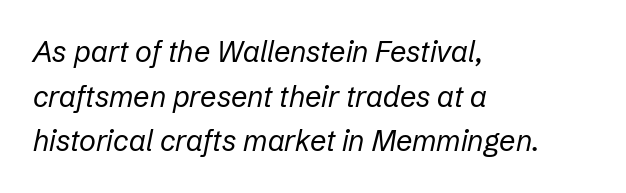
The image shows 29 px regular-weight type, italic (leaning right); set left-aligned, normal line spacing (1.54x), normal letter spacing, not underlined; low stroke contrast and a medium x-height.
